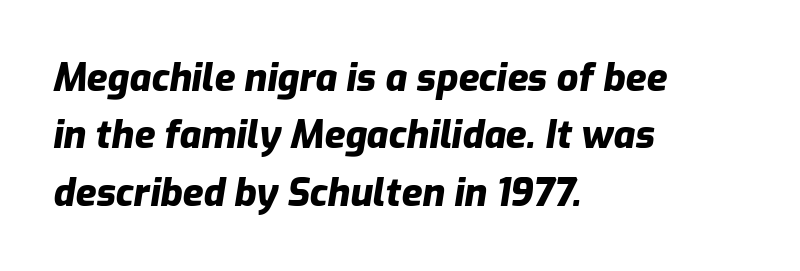
{"italic": "yes", "lean": "right", "slant_degrees": 9, "bold": "yes", "weight": "heavy", "width": "normal", "stroke_contrast": "low", "x_height": "medium", "monospaced": "no", "underline": "no", "align": "left", "line_spacing": "normal", "line_spacing_ratio": 1.51, "letter_spacing": "normal", "letter_spacing_em": 0.0, "glyph_px": 38}
